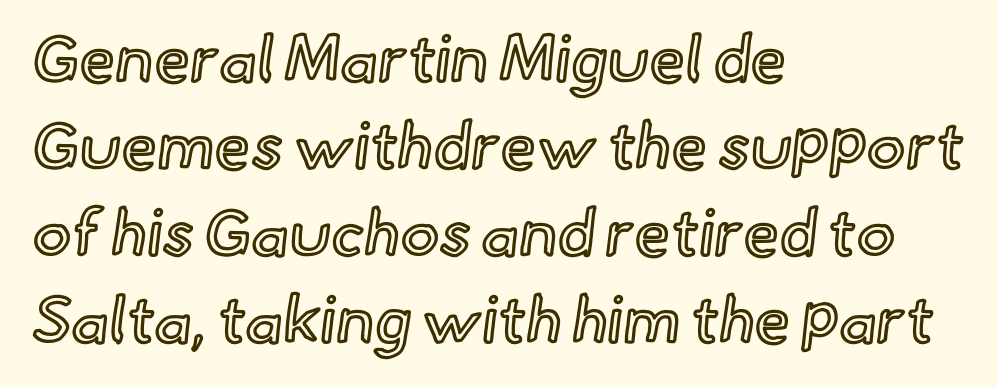
The glyphs are unaccompanied by any horizontal stroke below them. Line beginnings align vertically; line endings do not. Inter-character spacing is left at the font's built-in metrics. The space between consecutive lines is moderate. A typesetter would call this proportional, since set widths differ per character.
